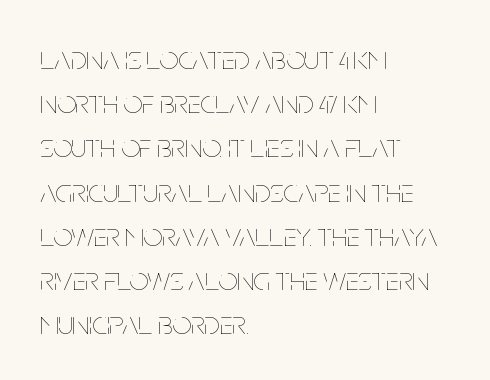
The image shows 33 px thin, condensed type, upright; set left-aligned, normal line spacing (1.34x), normal letter spacing, not underlined; low stroke contrast and a large x-height.
